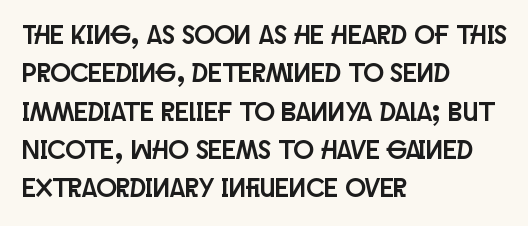
Q: Is the text italic (slanted)? A: No, it is upright.
Q: Is the text underlined? A: No.
Q: How is the paragraph aligned? A: Left-aligned.
Q: Is the spacing between letters normal or unusually wide? A: Normal.
Q: Is the spacing between lines tight, normal or loose? A: Normal.
